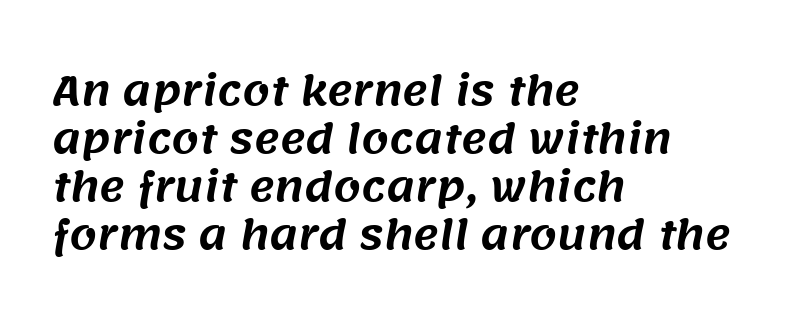
{"serif": "no", "width": "normal", "stroke_contrast": "medium", "x_height": "large", "monospaced": "no", "underline": "no", "align": "left", "line_spacing_ratio": 1.23, "letter_spacing": "normal", "letter_spacing_em": 0.0, "glyph_px": 39}
